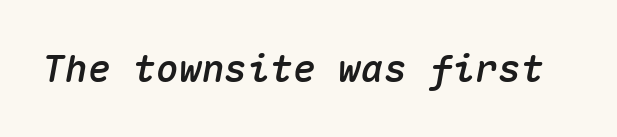
Inter-character spacing is left at the font's built-in metrics. It's the slanting kind of type. This rendering features lettering with no underline. Monospaced: the letters line up in strict vertical columns.
